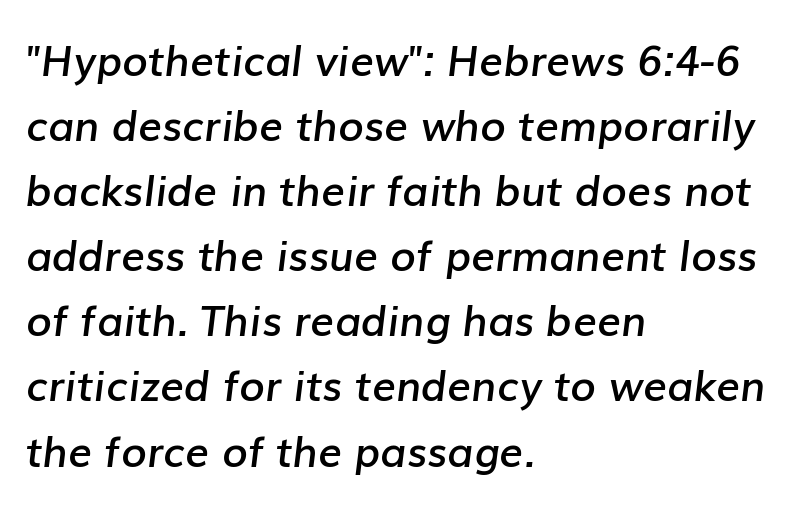
Q: Is the text bold? A: Semi-bold.
Q: Is the text italic (slanted)? A: Yes, it leans right by about 7 degrees.
Q: Is the text underlined? A: No.
Q: How is the paragraph aligned? A: Left-aligned.
Q: Is the spacing between letters normal or unusually wide? A: Normal.
Q: Is the spacing between lines tight, normal or loose? A: Normal.
Q: Width (condensed, normal, or wide)? A: Normal.
Q: Stroke contrast? A: Low.
Q: x-height? A: Medium.
Q: Monospaced? A: No.
